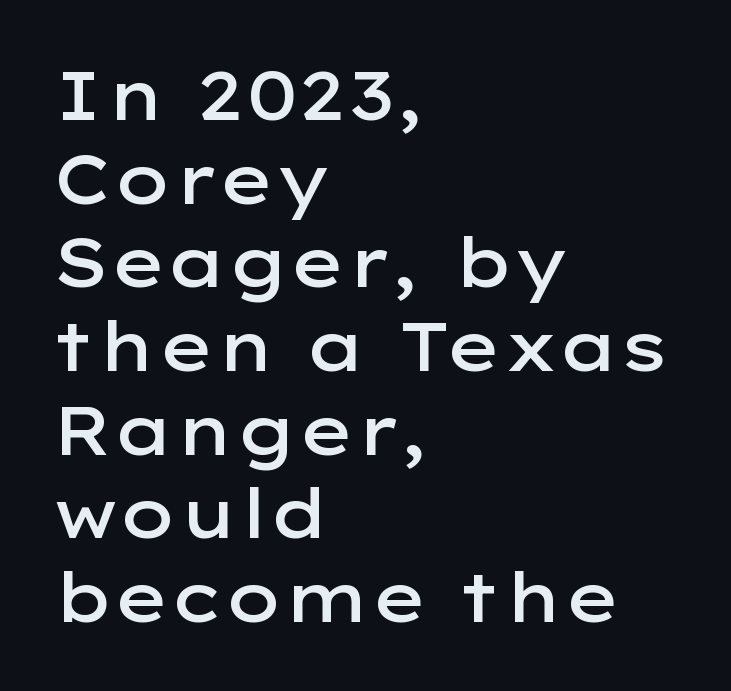
You could not count columns in this text — the font is proportionally spaced. Style check: upright. A typesetter would label this face a sans. The rendering keeps characters at their native spacing. What weight is shown? A semibold, between regular and bold. Clear beneath every line of the passage.
